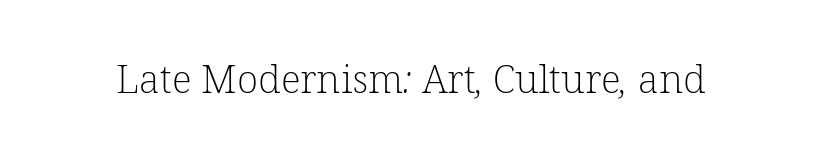
The image shows 39 px light serif type; set normal letter spacing, not underlined; low stroke contrast and a medium x-height.
